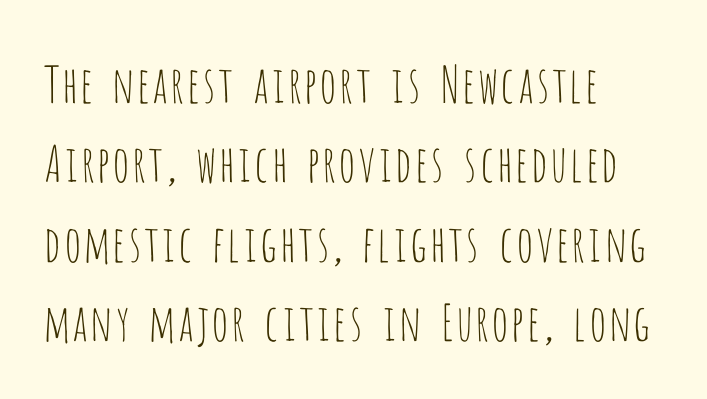
{"serif": "no", "italic": "no", "bold": "no", "weight": "thin", "width": "condensed", "stroke_contrast": "low", "x_height": "large", "monospaced": "no", "underline": "no", "align": "left", "line_spacing": "normal", "line_spacing_ratio": 1.59, "letter_spacing": "normal", "letter_spacing_em": 0.0, "glyph_px": 50}
